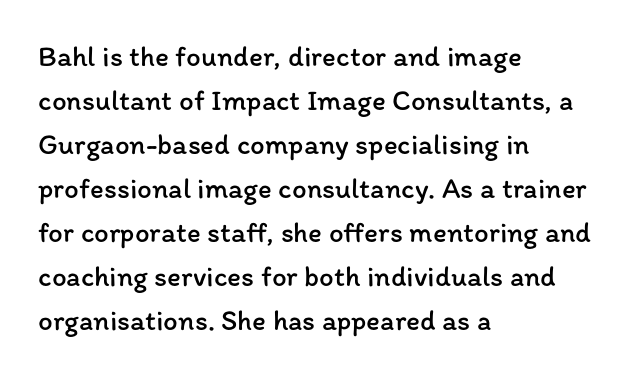
Q: Is the text bold? A: No.
Q: Is the text italic (slanted)? A: No, it is upright.
Q: Is the text underlined? A: No.
Q: How is the paragraph aligned? A: Left-aligned.
Q: Is the spacing between letters normal or unusually wide? A: Normal.
Q: Is the spacing between lines tight, normal or loose? A: Normal.
Q: Width (condensed, normal, or wide)? A: Normal.
Q: Stroke contrast? A: Low.
Q: x-height? A: Medium.
Q: Monospaced? A: No.
